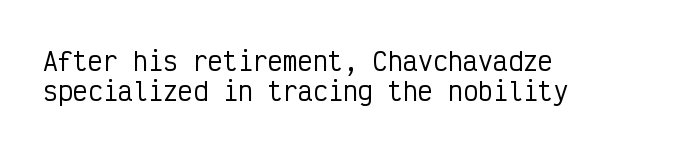
Q: Is the text italic (slanted)? A: No, it is upright.
Q: Is the text underlined? A: No.
Q: How is the paragraph aligned? A: Left-aligned.
Q: Is the spacing between letters normal or unusually wide? A: Normal.
